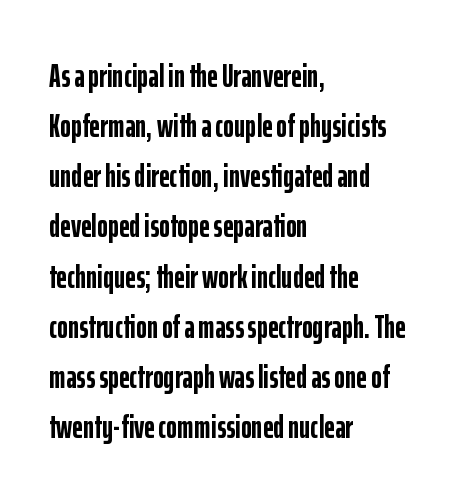
Q: Is the text bold? A: Yes.
Q: Is the text italic (slanted)? A: No, it is upright.
Q: Is the typeface a serif or a sans-serif typeface? A: Sans-serif.
Q: Is the text underlined? A: No.
Q: How is the paragraph aligned? A: Left-aligned.
Q: Is the spacing between letters normal or unusually wide? A: Normal.
Q: Is the spacing between lines tight, normal or loose? A: Normal.
Q: Width (condensed, normal, or wide)? A: Condensed.
Q: Stroke contrast? A: Low.
Q: x-height? A: Medium.
Q: Monospaced? A: No.
